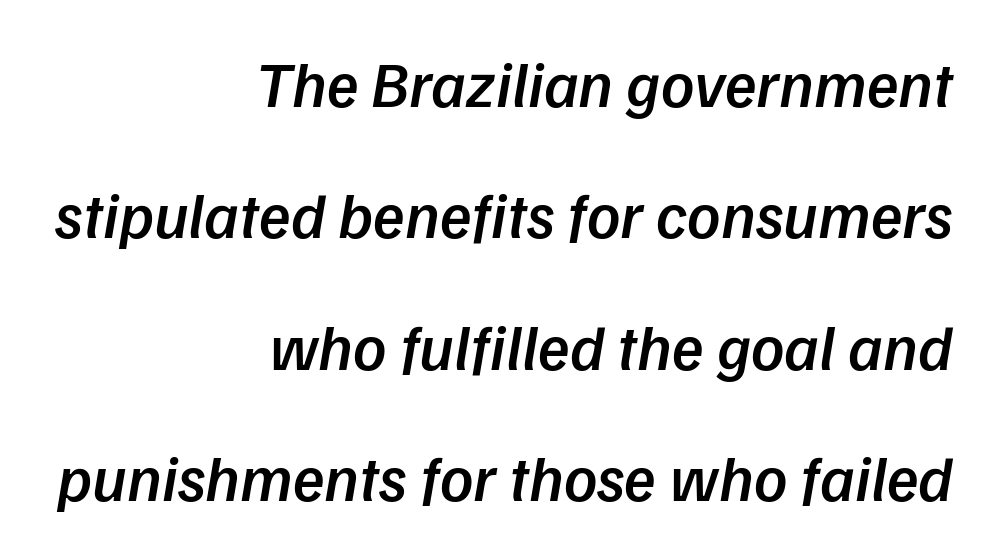
Q: Is the text bold? A: Semi-bold.
Q: Is the typeface a serif or a sans-serif typeface? A: Sans-serif.
Q: Is the text underlined? A: No.
Q: How is the paragraph aligned? A: Right-aligned.
Q: Is the spacing between letters normal or unusually wide? A: Normal.
Q: Is the spacing between lines tight, normal or loose? A: Loose.
Q: Width (condensed, normal, or wide)? A: Normal.
Q: Stroke contrast? A: Low.
Q: x-height? A: Medium.
Q: Monospaced? A: No.
